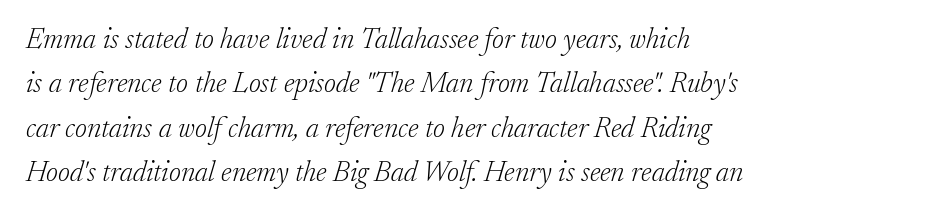
The image shows 29 px light serif type, italic (leaning right); set left-aligned, normal line spacing (1.53x), normal letter spacing, not underlined; low stroke contrast and a small x-height.
